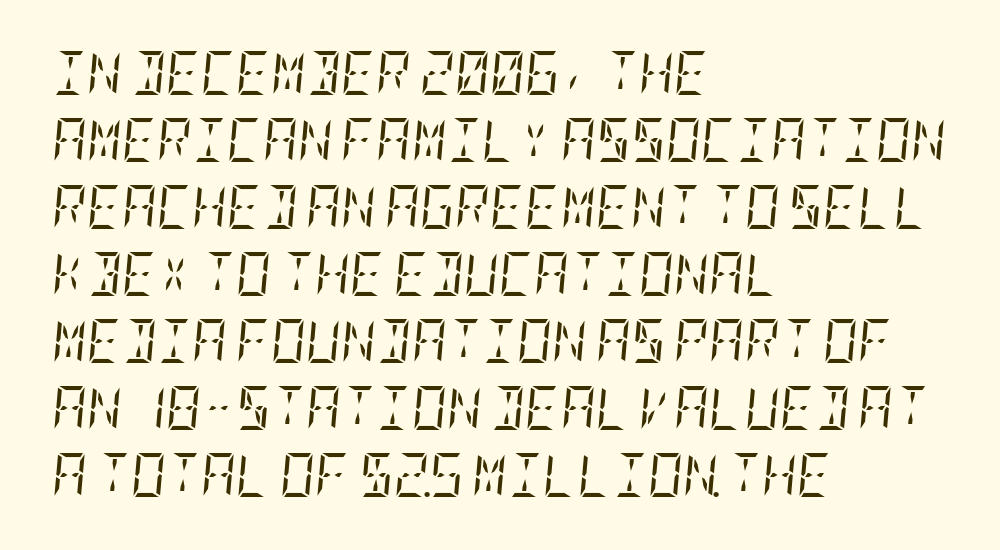
Q: Is the text bold? A: No.
Q: Is the text italic (slanted)? A: Yes, it leans right by about 5 degrees.
Q: Is the typeface a serif or a sans-serif typeface? A: Serif.
Q: Is the text underlined? A: No.
Q: How is the paragraph aligned? A: Left-aligned.
Q: Is the spacing between letters normal or unusually wide? A: Normal.
Q: Is the spacing between lines tight, normal or loose? A: Normal.
Q: Width (condensed, normal, or wide)? A: Condensed.
Q: Stroke contrast? A: Low.
Q: x-height? A: Large.
